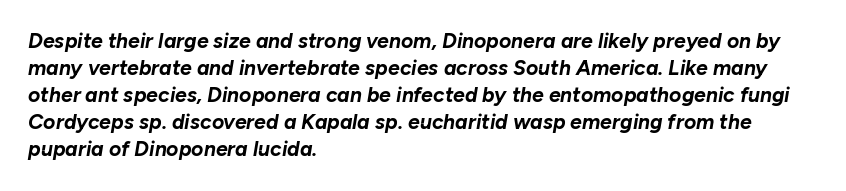
Q: Is the text bold? A: Yes.
Q: Is the text italic (slanted)? A: Yes, it leans right by about 10 degrees.
Q: Is the text underlined? A: No.
Q: How is the paragraph aligned? A: Left-aligned.
Q: Is the spacing between letters normal or unusually wide? A: Normal.
Q: Is the spacing between lines tight, normal or loose? A: Normal.
